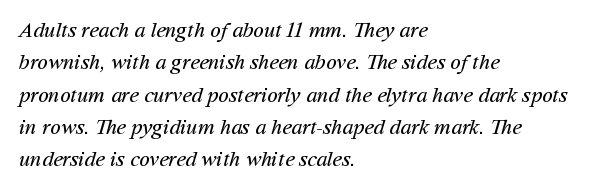
Stems and bowls with no extra thickness — not bold. The block of text has a typical density, with ordinary space between rows. Rule under the text: the space is simply empty. The tracking reads as untouched default to a designer's eye. A classic flush-left, rag-right setting is used for this passage.
